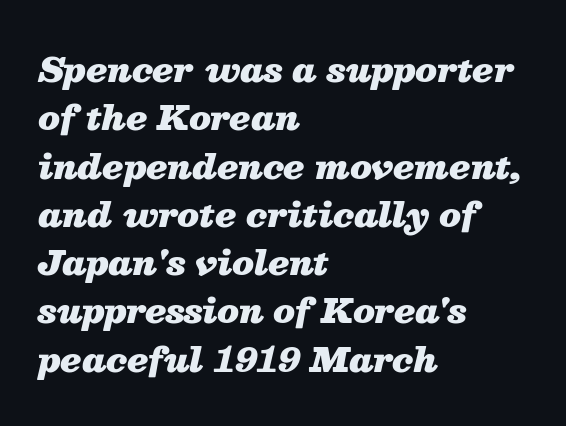
{"italic": "yes", "lean": "right", "slant_degrees": 13, "bold": "yes", "weight": "heavy", "width": "normal", "stroke_contrast": "medium", "x_height": "medium", "monospaced": "no", "underline": "no", "align": "left", "line_spacing": "normal", "line_spacing_ratio": 1.42, "letter_spacing": "normal", "letter_spacing_em": 0.0, "glyph_px": 34}
